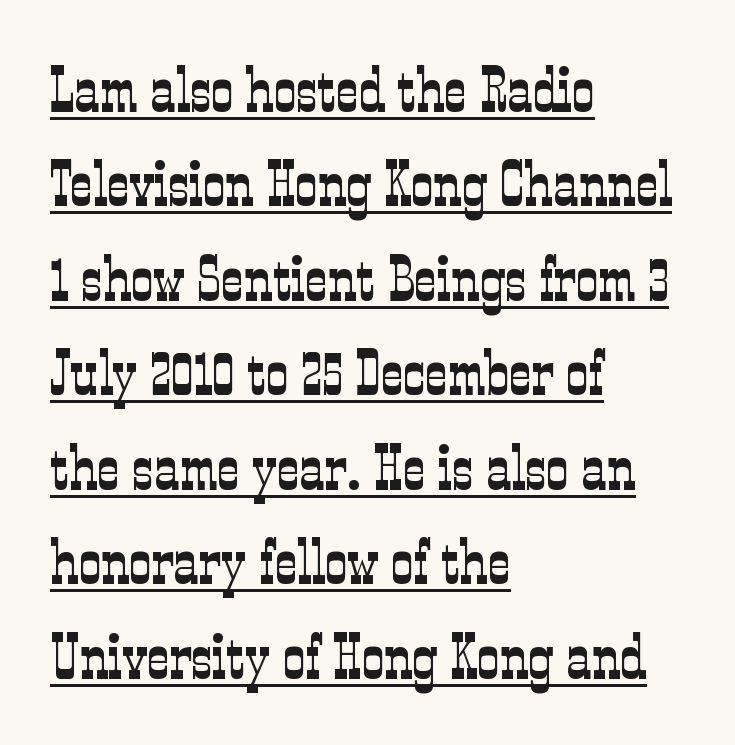
{"serif": "yes", "italic": "no", "bold": "no", "weight": "light", "width": "condensed", "stroke_contrast": "low", "x_height": "medium", "monospaced": "no", "underline": "yes", "align": "left", "line_spacing": "normal", "line_spacing_ratio": 1.5, "letter_spacing": "normal", "letter_spacing_em": 0.0, "glyph_px": 63}
